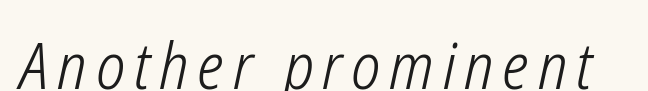
The image shows 64 px light, condensed type, italic (leaning right); set not underlined; low stroke contrast and a medium x-height.
